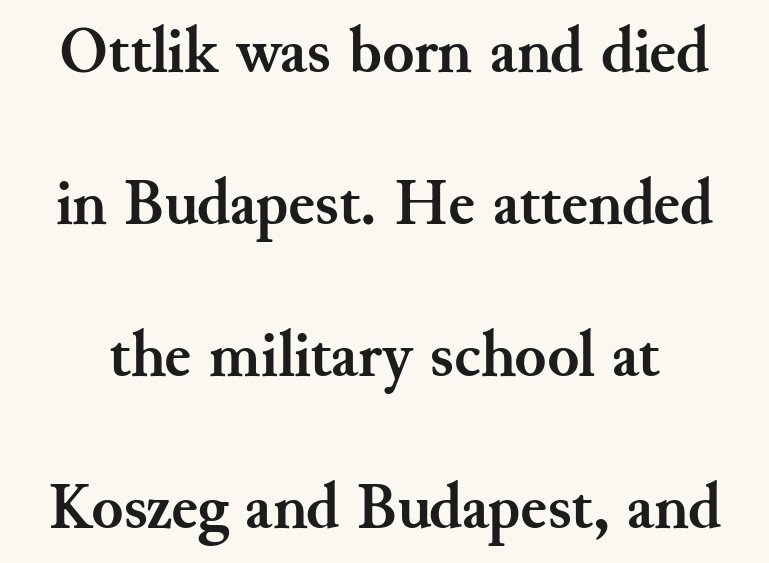
Q: Is the text bold? A: Yes.
Q: Is the text italic (slanted)? A: No, it is upright.
Q: Is the typeface a serif or a sans-serif typeface? A: Serif.
Q: Is the text underlined? A: No.
Q: Is the spacing between letters normal or unusually wide? A: Normal.
Q: Is the spacing between lines tight, normal or loose? A: Loose.
Q: Width (condensed, normal, or wide)? A: Normal.
Q: Stroke contrast? A: Medium.
Q: x-height? A: Small.
Q: Monospaced? A: No.
